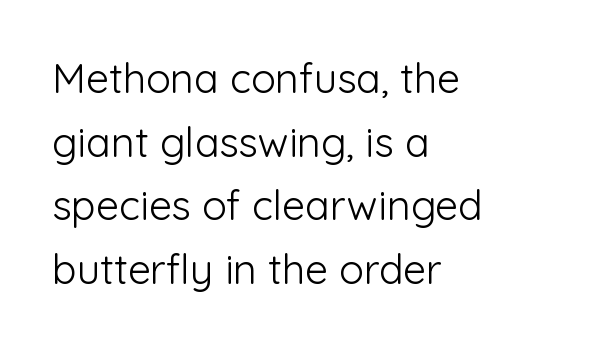
Do the characters align in a grid? No, the font is proportional. In CSS terms this would be text-align: left. Students, note that the glyphs here touch the page at normal intervals. Decoration check: the copy has no underline.
